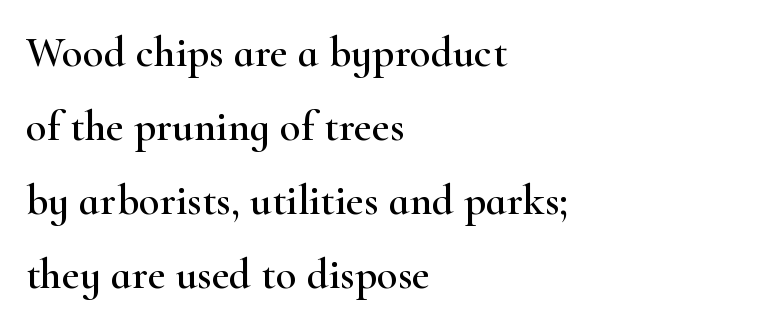
{"serif": "yes", "italic": "no", "width": "wide", "stroke_contrast": "high", "x_height": "small", "monospaced": "no", "underline": "no", "align": "left", "line_spacing_ratio": 1.72, "letter_spacing": "normal", "letter_spacing_em": 0.0, "glyph_px": 43}
